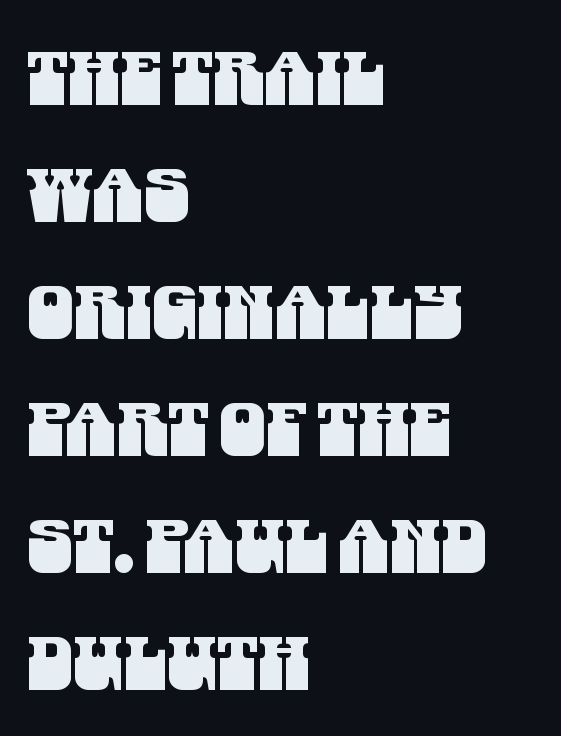
In CSS terms this would be text-align: left. Note: no serifs on the glyphs. Vertical spacing — default. The letters sit at their default tracking, neither squeezed nor spread. Looks like regular typesetting: each glyph gets only the width it needs. Underline: absent.
